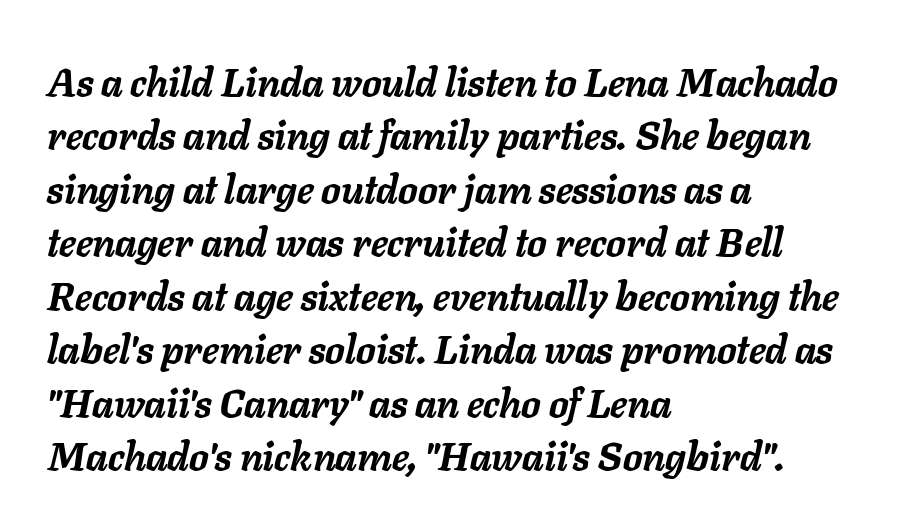
The image shows 39 px semibold type, italic (leaning right); set left-aligned, normal line spacing (1.37x), normal letter spacing, not underlined; low stroke contrast and a medium x-height.
